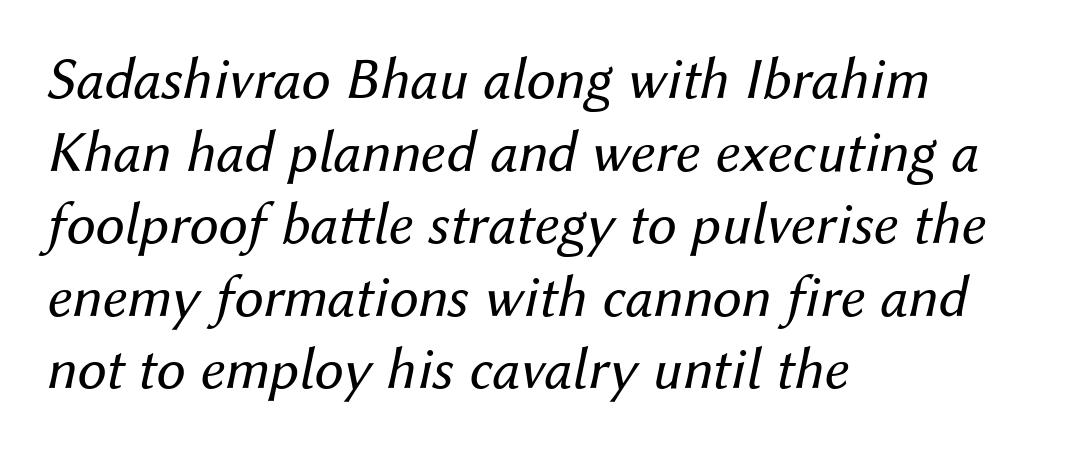
The image shows 59 px regular-weight type, italic (leaning right); set left-aligned, line spacing 1.23x, normal letter spacing, not underlined; medium stroke contrast and a medium x-height.
